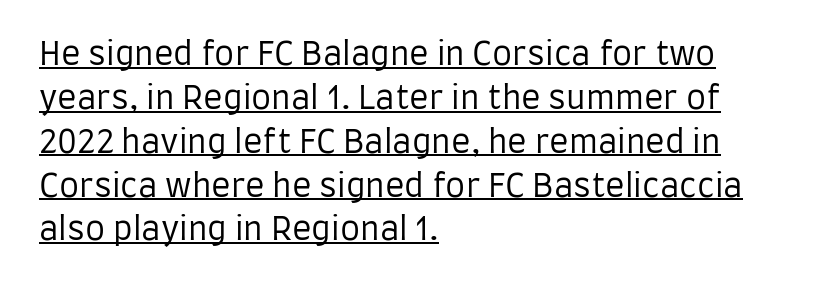
The image shows 32 px regular-weight, condensed sans-serif type, upright; set left-aligned, normal line spacing (1.37x), normal letter spacing, underlined; low stroke contrast and a large x-height.
